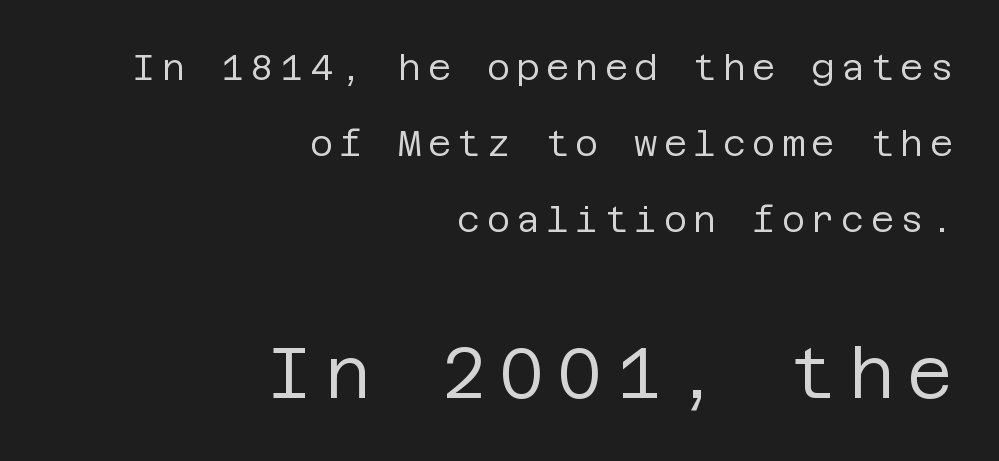
{"serif": "no", "italic": "no", "bold": "no", "weight": "regular", "width": "normal", "stroke_contrast": "low", "x_height": "large", "underline": "no", "align": "right", "line_spacing": "loose", "line_spacing_ratio": 2.11, "larger_block": "second", "size_ratio": 1.97, "glyph_px": 71}
